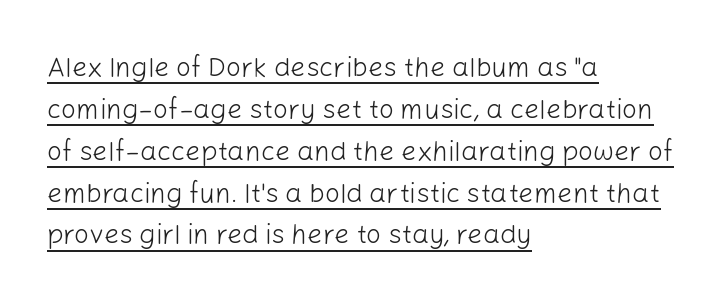
Q: Is the text bold? A: No.
Q: Is the text italic (slanted)? A: No, it is upright.
Q: Is the text underlined? A: Yes.
Q: How is the paragraph aligned? A: Left-aligned.
Q: Is the spacing between letters normal or unusually wide? A: Normal.
Q: Is the spacing between lines tight, normal or loose? A: Normal.
